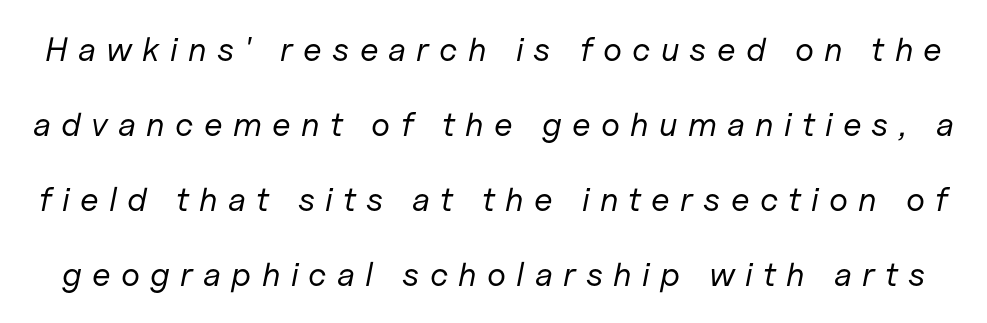
The image shows 34 px regular-weight type, italic (leaning right); set loose line spacing (2.21x), unusually wide letter spacing (+0.3 em), not underlined; low stroke contrast and a medium x-height.
